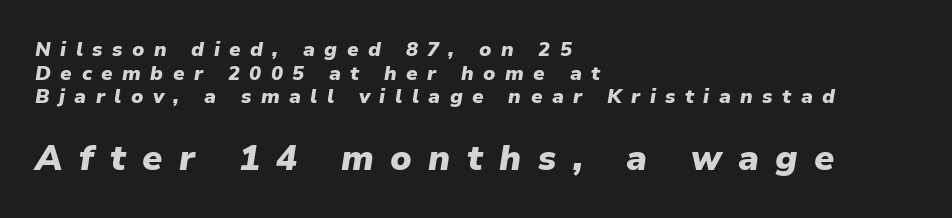
The image shows 35 px heavy type, italic (leaning right); set left-aligned, line spacing 1.18x, unusually wide letter spacing (+0.47 em), not underlined; the second (bottom) block is 1.75x larger; low stroke contrast and a medium x-height.
